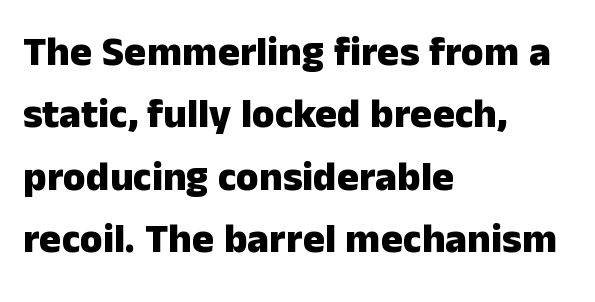
The image shows 41 px heavy sans-serif type, upright; set left-aligned, normal line spacing (1.52x), normal letter spacing, not underlined; low stroke contrast and a medium x-height.
